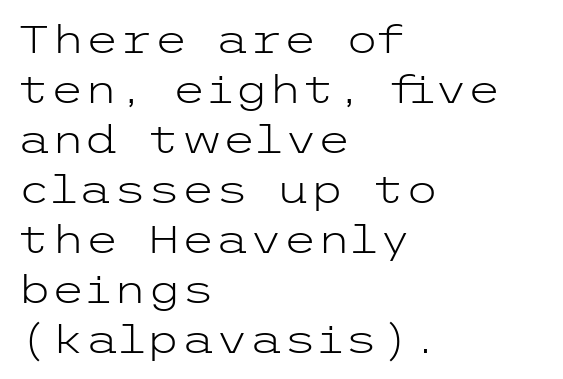
The image shows 39 px light, wide sans-serif type, upright; set left-aligned, normal line spacing (1.28x), normal letter spacing, not underlined; low stroke contrast and a medium x-height.
